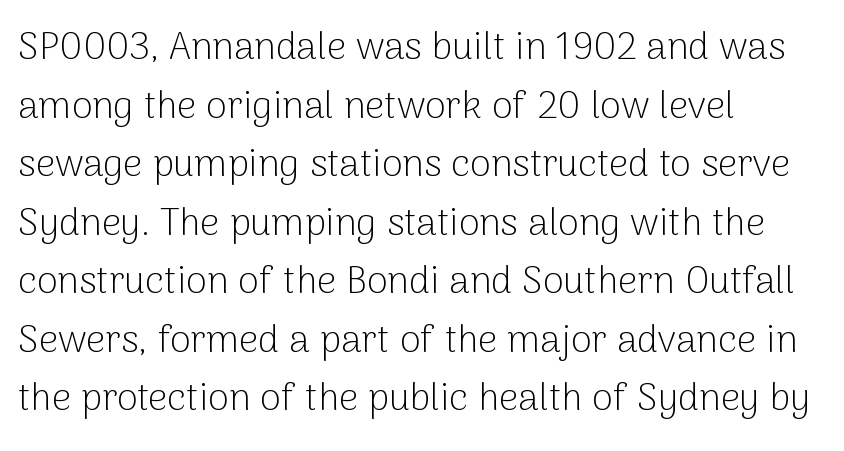
{"serif": "no", "italic": "no", "bold": "no", "weight": "light", "width": "normal", "stroke_contrast": "low", "x_height": "medium", "monospaced": "no", "underline": "no", "align": "left", "line_spacing": "normal", "line_spacing_ratio": 1.54, "letter_spacing": "normal", "letter_spacing_em": 0.0, "glyph_px": 38}
